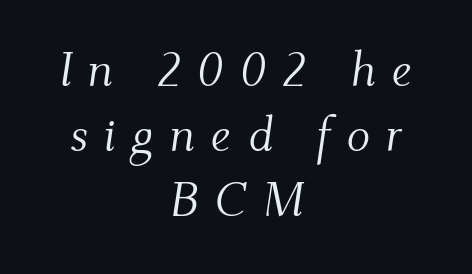
A clean baseline with only descenders dipping below it. A typesetter would call this proportional, since set widths differ per character. Letterform terminals end in serifs throughout the passage. Vertical stems look standard width or narrower in stroke. Looking at the ascenders, they clearly lean.
